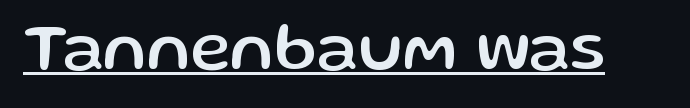
Q: Is the text italic (slanted)? A: No, it is upright.
Q: Is the typeface a serif or a sans-serif typeface? A: Sans-serif.
Q: Is the text underlined? A: Yes.
Q: Is the spacing between letters normal or unusually wide? A: Normal.
Q: Width (condensed, normal, or wide)? A: Normal.
Q: Stroke contrast? A: Low.
Q: x-height? A: Medium.
Q: Monospaced? A: No.
